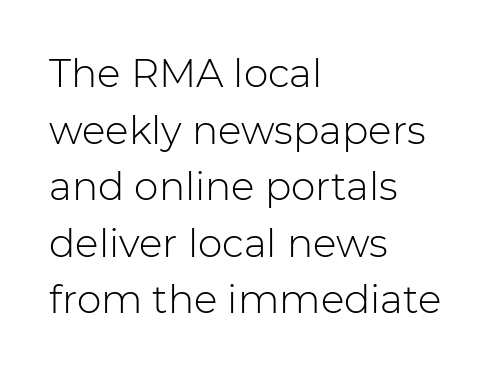
{"serif": "no", "italic": "no", "bold": "no", "weight": "light", "width": "normal", "stroke_contrast": "low", "x_height": "medium", "monospaced": "no", "underline": "no", "align": "left", "line_spacing": "normal", "line_spacing_ratio": 1.45, "letter_spacing": "normal", "letter_spacing_em": 0.0, "glyph_px": 39}
